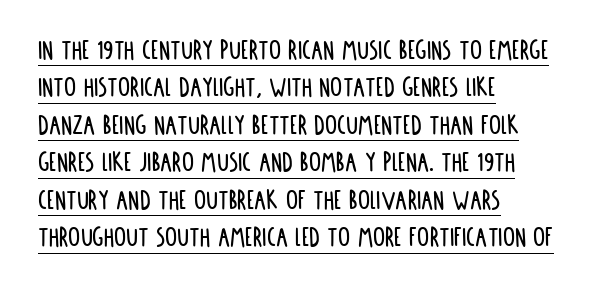
The image shows 30 px condensed sans-serif type, upright; set left-aligned, normal line spacing (1.25x), normal letter spacing, underlined; low stroke contrast and a large x-height.
